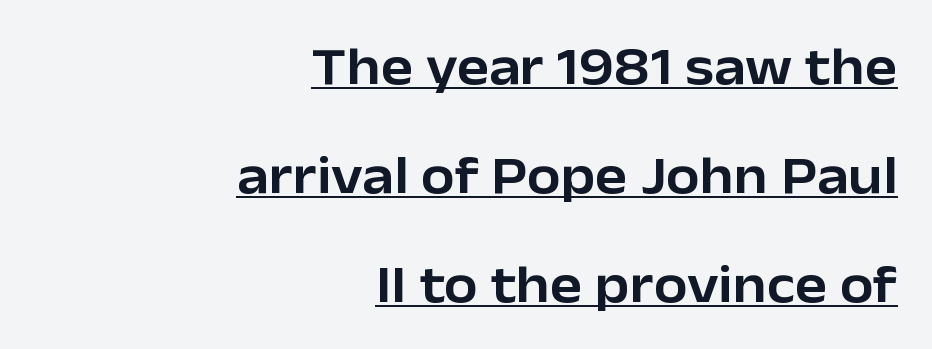
The image shows 54 px sans-serif type, upright; set right-aligned, loose line spacing (2.02x), normal letter spacing, underlined; low stroke contrast and a medium x-height.
